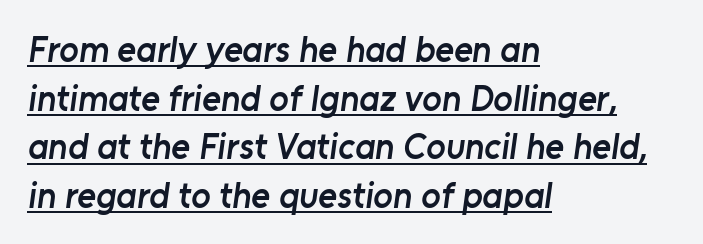
The image shows 36 px semibold sans-serif type; set left-aligned, normal line spacing (1.35x), normal letter spacing, underlined; low stroke contrast and a medium x-height.
